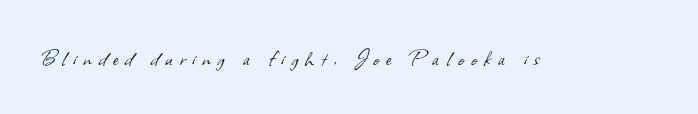
{"bold": "no", "underline": "no", "letter_spacing": "wide", "letter_spacing_em": 0.27, "glyph_px": 26}
